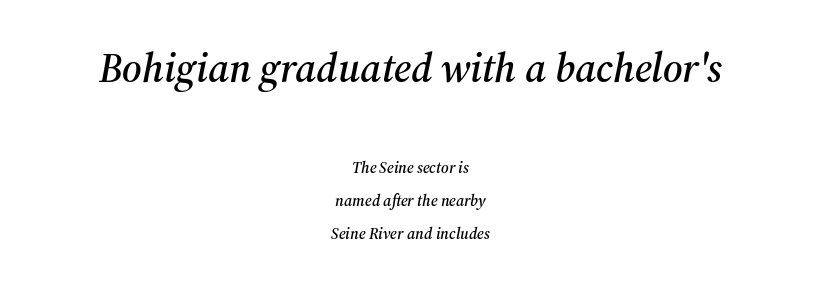
{"serif": "yes", "italic": "yes", "lean": "right", "slant_degrees": 12, "width": "normal", "stroke_contrast": "medium", "x_height": "medium", "monospaced": "no", "underline": "no", "align": "center", "line_spacing": "loose", "line_spacing_ratio": 2.06, "letter_spacing": "normal", "letter_spacing_em": 0.0, "larger_block": "first", "size_ratio": 2.56, "glyph_px": 41}
